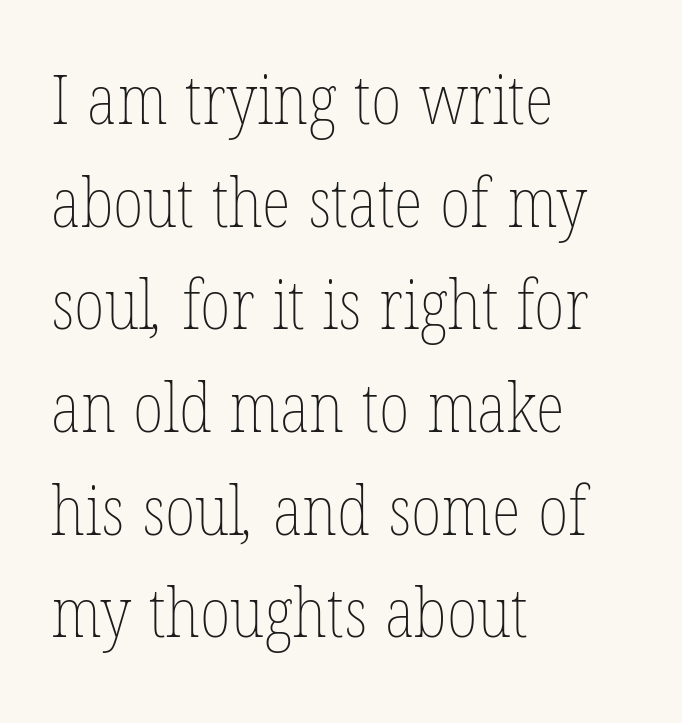
The image shows 68 px thin, condensed type; set left-aligned, normal line spacing (1.51x), normal letter spacing, not underlined; low stroke contrast and a medium x-height.
